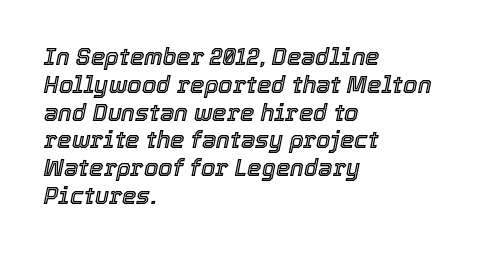
{"italic": "yes", "lean": "right", "slant_degrees": 12, "underline": "no", "align": "left", "line_spacing_ratio": 1.21, "letter_spacing": "normal", "letter_spacing_em": 0.0, "glyph_px": 23}
